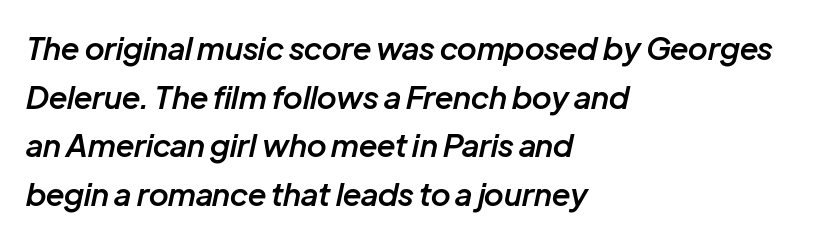
{"italic": "yes", "lean": "right", "slant_degrees": 12, "bold": "semi", "weight": "semibold", "width": "normal", "stroke_contrast": "low", "x_height": "medium", "monospaced": "no", "underline": "no", "align": "left", "line_spacing": "normal", "line_spacing_ratio": 1.57, "letter_spacing": "normal", "letter_spacing_em": 0.0, "glyph_px": 31}
